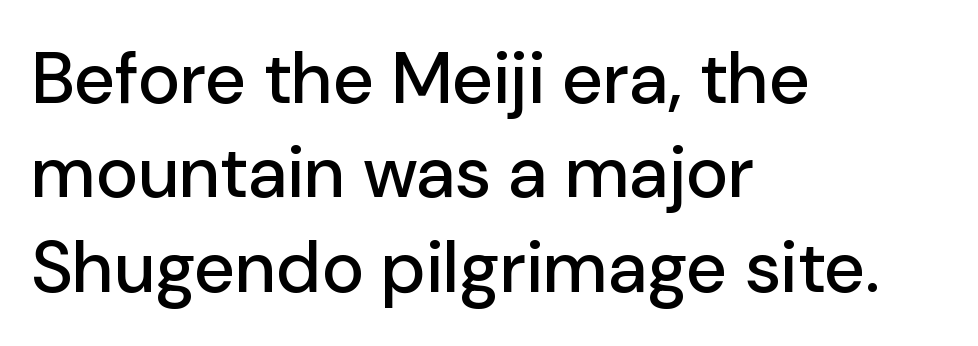
The image shows 72 px sans-serif type, upright; set left-aligned, normal line spacing (1.31x), normal letter spacing, not underlined; low stroke contrast and a medium x-height.
